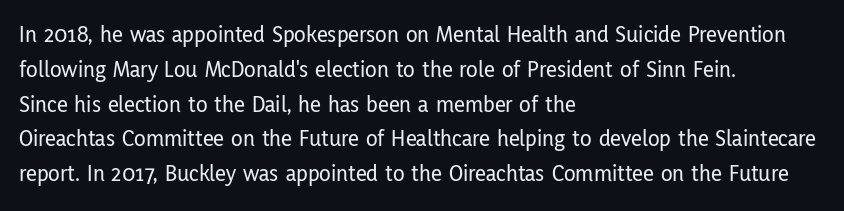
The image shows 24 px text type, upright; set left-aligned, normal line spacing (1.45x), normal letter spacing, not underlined.
